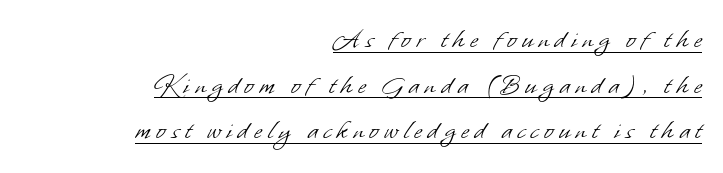
Q: Is the text bold? A: No.
Q: Is the typeface a serif or a sans-serif typeface? A: Sans-serif.
Q: Is the text underlined? A: Yes.
Q: How is the paragraph aligned? A: Right-aligned.
Q: Is the spacing between letters normal or unusually wide? A: Unusually wide.
Q: Is the spacing between lines tight, normal or loose? A: Normal.
Q: Width (condensed, normal, or wide)? A: Normal.
Q: Stroke contrast? A: Low.
Q: x-height? A: Small.
Q: Monospaced? A: No.
